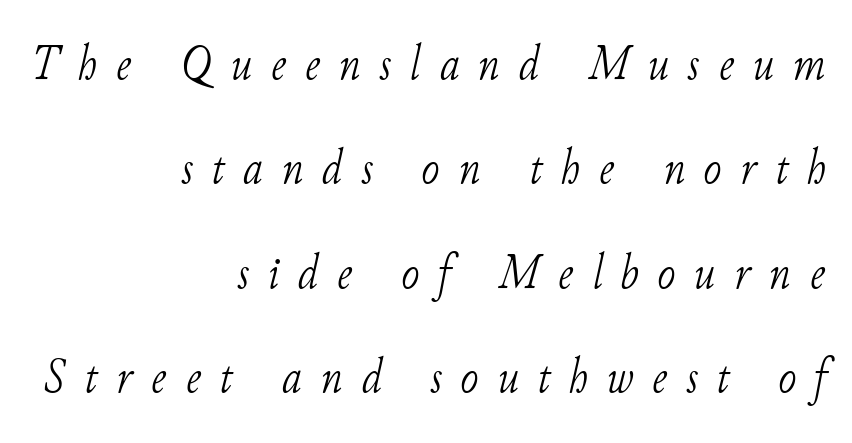
{"serif": "yes", "italic": "yes", "lean": "right", "slant_degrees": 11, "bold": "no", "weight": "light", "width": "normal", "stroke_contrast": "low", "x_height": "small", "monospaced": "no", "underline": "no", "align": "right", "line_spacing": "loose", "line_spacing_ratio": 2.13, "letter_spacing": "wide", "letter_spacing_em": 0.38, "glyph_px": 49}
